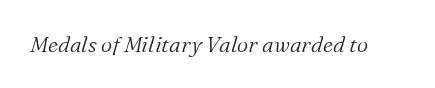
Q: Is the text bold? A: No.
Q: Is the text italic (slanted)? A: Yes, it leans right by about 16 degrees.
Q: Is the text underlined? A: No.
Q: Is the spacing between letters normal or unusually wide? A: Normal.
